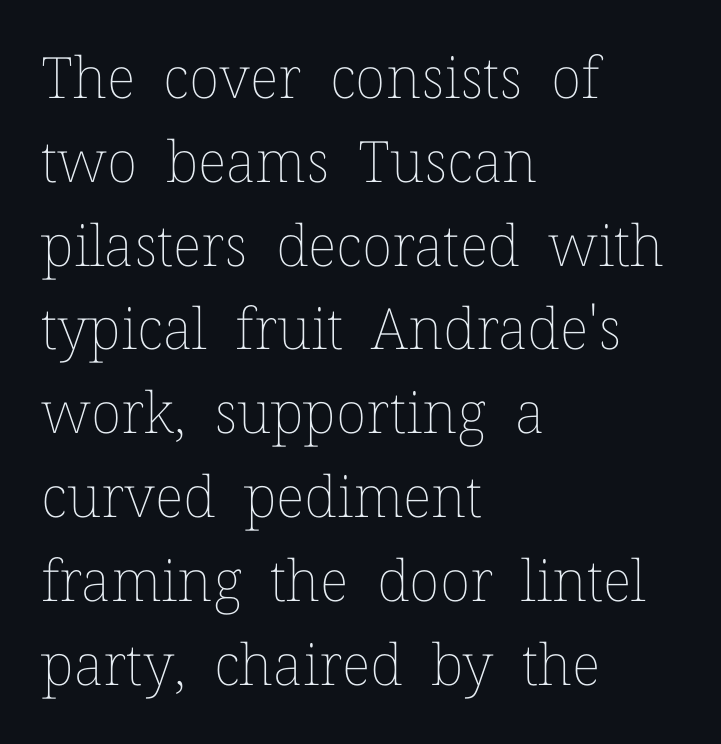
The image shows 57 px thin type, upright; set left-aligned, normal line spacing (1.47x), normal letter spacing, not underlined; low stroke contrast and a medium x-height.
